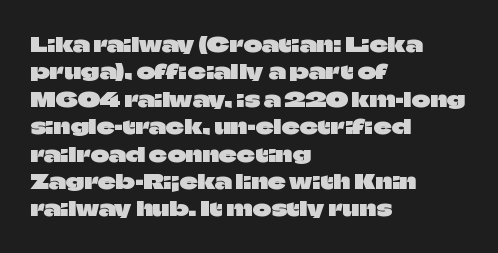
{"italic": "no", "underline": "no", "align": "left", "line_spacing": "normal", "line_spacing_ratio": 1.37, "letter_spacing": "normal", "letter_spacing_em": 0.0, "glyph_px": 20}
